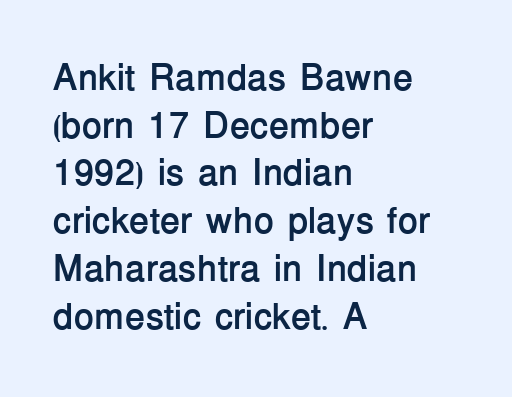
The image shows 37 px semibold sans-serif type, upright; set left-aligned, normal line spacing (1.29x), normal letter spacing, not underlined; low stroke contrast and a medium x-height.
